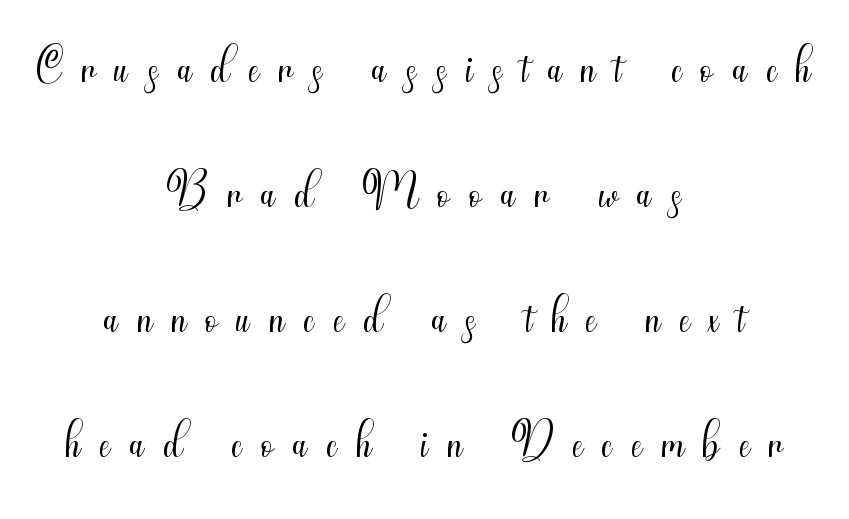
Each stroke keeps to a modest, everyday thickness or less. Short and long lines alike share a common midpoint. Someone cranked the tracking dial way up on this one. Note: no serifs on the glyphs. Check under the words: just untouched page.
